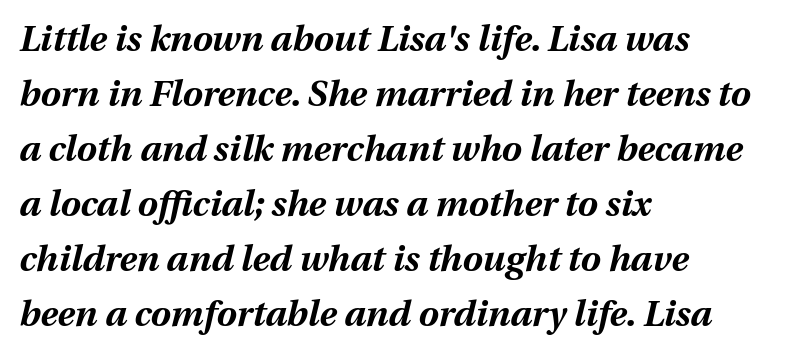
{"italic": "yes", "lean": "right", "slant_degrees": 12, "bold": "yes", "weight": "bold", "width": "normal", "stroke_contrast": "medium", "x_height": "medium", "monospaced": "no", "underline": "no", "align": "left", "line_spacing": "normal", "line_spacing_ratio": 1.53, "letter_spacing": "normal", "letter_spacing_em": 0.0, "glyph_px": 36}
